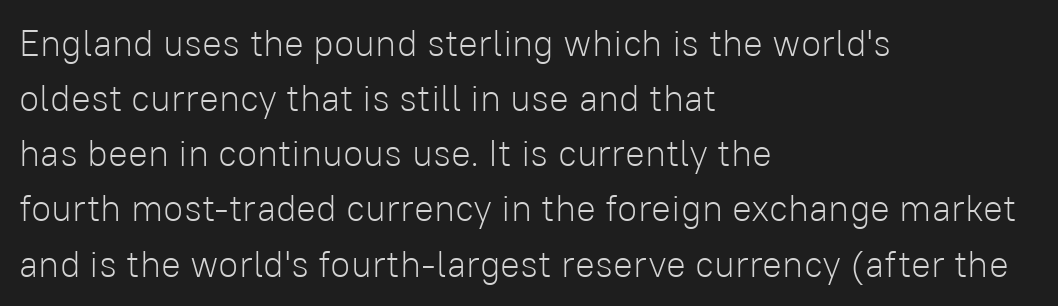
If you drew a ruler down the left edge, every line would touch it. Tracking here is standard; glyphs follow each other at the usual distance. Is there any slant? The stems are plumb. If you measured baseline to baseline, you'd find a middling distance.
